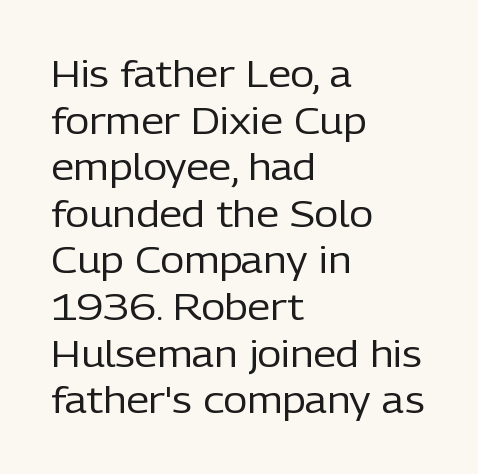
The foot of each line stays bare and open. A typesetter would call this leading conventional body-copy spacing. The horizontal fit of the characters is conventional and even. Each letter keeps its own natural width here, so spacing adapts to shape.
